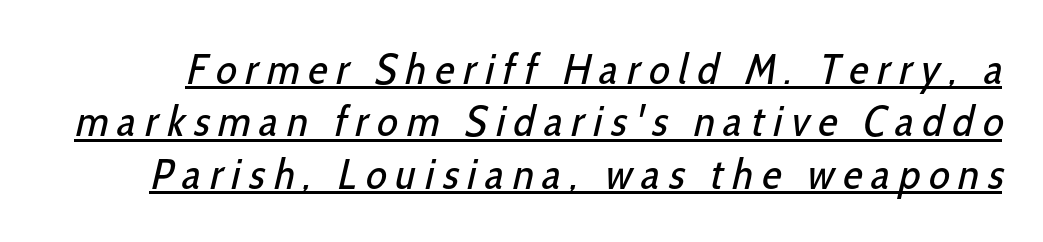
Q: Is the text bold? A: No.
Q: Is the typeface a serif or a sans-serif typeface? A: Sans-serif.
Q: Is the text underlined? A: Yes.
Q: Is the spacing between letters normal or unusually wide? A: Unusually wide.
Q: Width (condensed, normal, or wide)? A: Condensed.
Q: Stroke contrast? A: Low.
Q: x-height? A: Medium.
Q: Monospaced? A: No.
